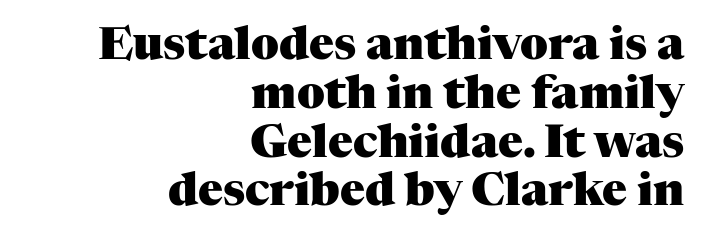
Q: Is the text bold? A: Yes.
Q: Is the text italic (slanted)? A: No, it is upright.
Q: Is the typeface a serif or a sans-serif typeface? A: Serif.
Q: Is the text underlined? A: No.
Q: How is the paragraph aligned? A: Right-aligned.
Q: Is the spacing between letters normal or unusually wide? A: Normal.
Q: Is the spacing between lines tight, normal or loose? A: Tight.
Q: Width (condensed, normal, or wide)? A: Normal.
Q: Stroke contrast? A: Medium.
Q: x-height? A: Medium.
Q: Monospaced? A: No.
